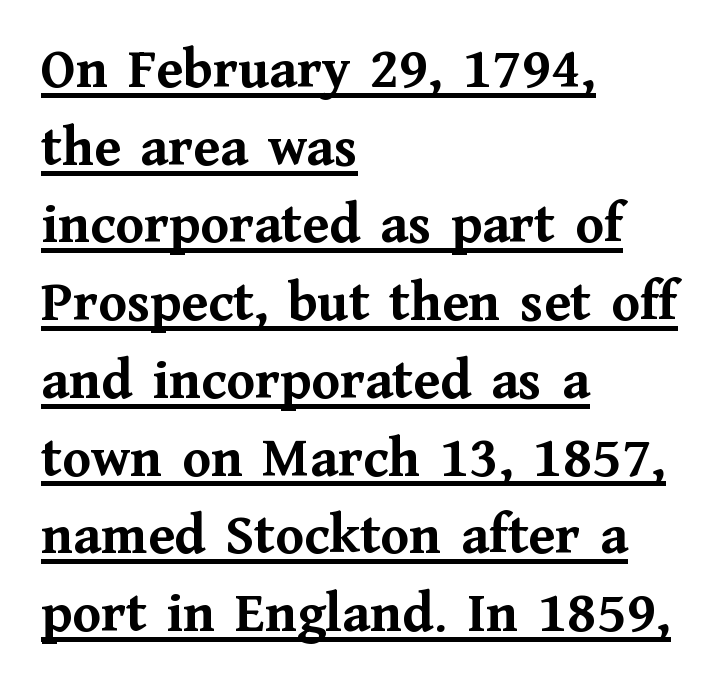
The image shows 58 px semibold serif type, upright; set left-aligned, normal line spacing (1.34x), normal letter spacing, underlined; medium stroke contrast and a medium x-height.
